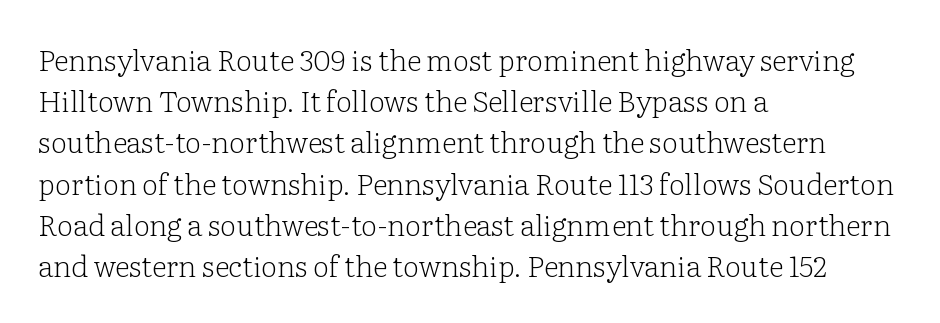
Q: Is the text bold? A: No.
Q: Is the text italic (slanted)? A: No, it is upright.
Q: Is the typeface a serif or a sans-serif typeface? A: Serif.
Q: Is the text underlined? A: No.
Q: How is the paragraph aligned? A: Left-aligned.
Q: Is the spacing between letters normal or unusually wide? A: Normal.
Q: Is the spacing between lines tight, normal or loose? A: Normal.
Q: Width (condensed, normal, or wide)? A: Normal.
Q: Stroke contrast? A: Low.
Q: x-height? A: Medium.
Q: Monospaced? A: No.
